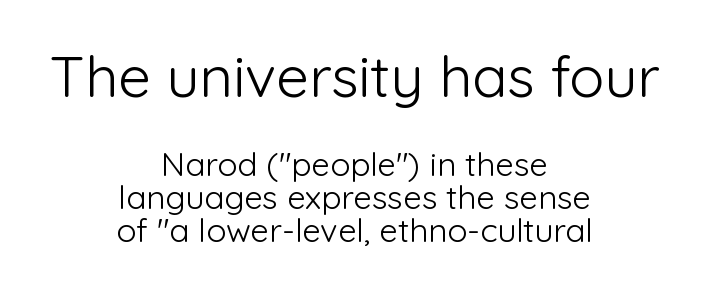
The image shows 58 px light sans-serif type, upright; set centered, tight line spacing (1.0x), normal letter spacing, not underlined; the first (top) block is 1.76x larger; low stroke contrast and a medium x-height.
